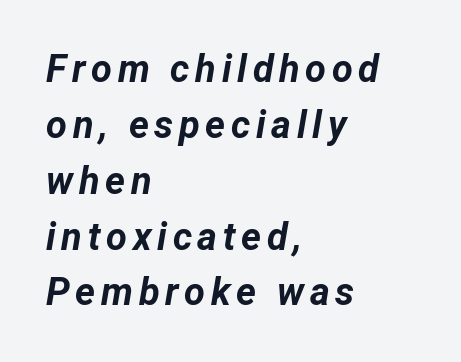
{"italic": "yes", "lean": "right", "slant_degrees": 12, "bold": "yes", "weight": "bold", "width": "normal", "stroke_contrast": "low", "x_height": "medium", "monospaced": "no", "underline": "no", "align": "left", "line_spacing": "normal", "line_spacing_ratio": 1.47, "glyph_px": 38}
